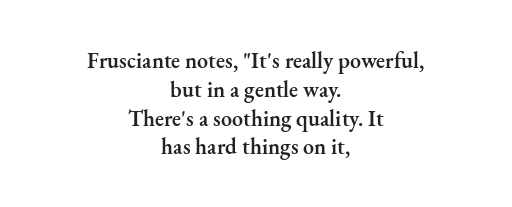
{"italic": "no", "bold": "semi", "underline": "no", "align": "center", "line_spacing": "normal", "line_spacing_ratio": 1.31, "letter_spacing": "normal", "letter_spacing_em": 0.0, "glyph_px": 22}
